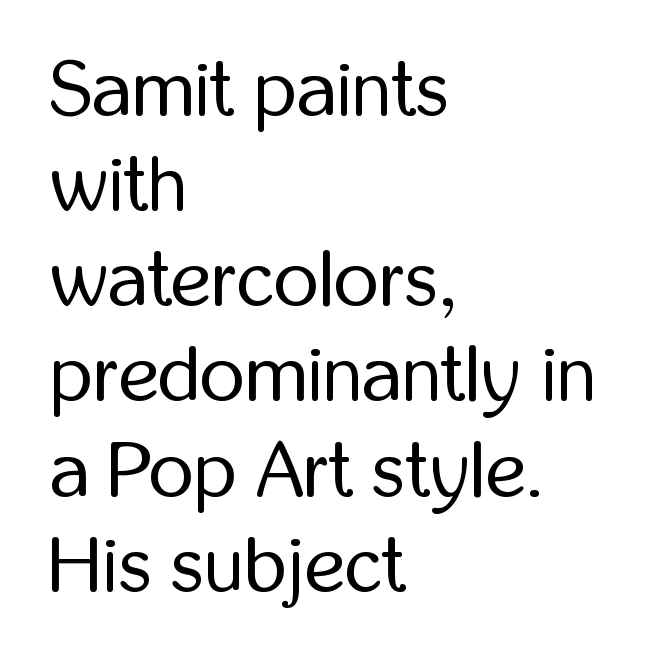
Q: Is the text bold? A: No.
Q: Is the text italic (slanted)? A: No, it is upright.
Q: Is the typeface a serif or a sans-serif typeface? A: Sans-serif.
Q: Is the text underlined? A: No.
Q: How is the paragraph aligned? A: Left-aligned.
Q: Is the spacing between letters normal or unusually wide? A: Normal.
Q: Width (condensed, normal, or wide)? A: Condensed.
Q: Stroke contrast? A: Low.
Q: x-height? A: Medium.
Q: Monospaced? A: No.
